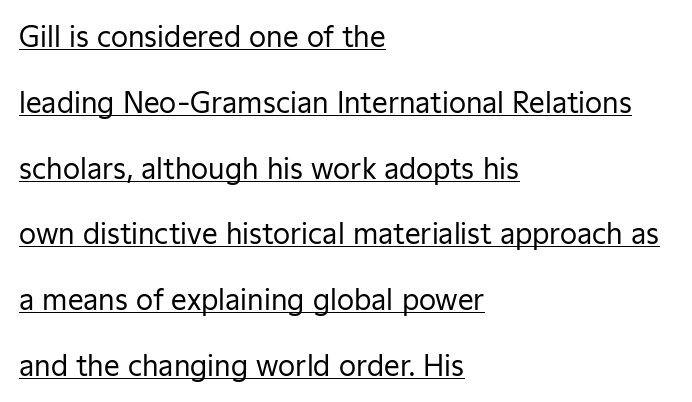
Q: Is the text bold? A: No.
Q: Is the text italic (slanted)? A: No, it is upright.
Q: Is the typeface a serif or a sans-serif typeface? A: Sans-serif.
Q: Is the text underlined? A: Yes.
Q: How is the paragraph aligned? A: Left-aligned.
Q: Is the spacing between letters normal or unusually wide? A: Normal.
Q: Is the spacing between lines tight, normal or loose? A: Loose.
Q: Width (condensed, normal, or wide)? A: Normal.
Q: Stroke contrast? A: Low.
Q: x-height? A: Medium.
Q: Monospaced? A: No.
